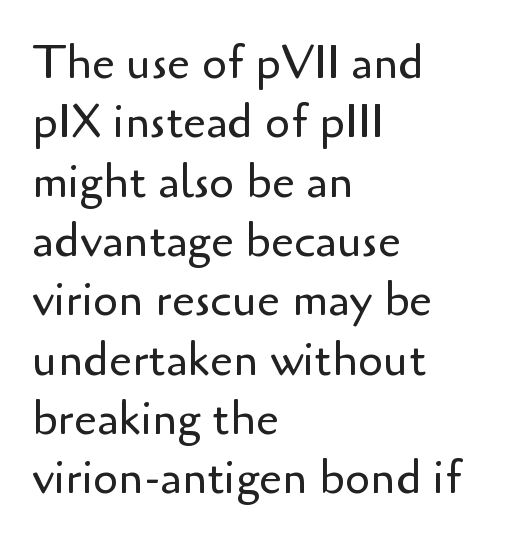
The image shows 46 px regular-weight sans-serif type, upright; set left-aligned, normal line spacing (1.29x), normal letter spacing, not underlined; low stroke contrast and a small x-height.
